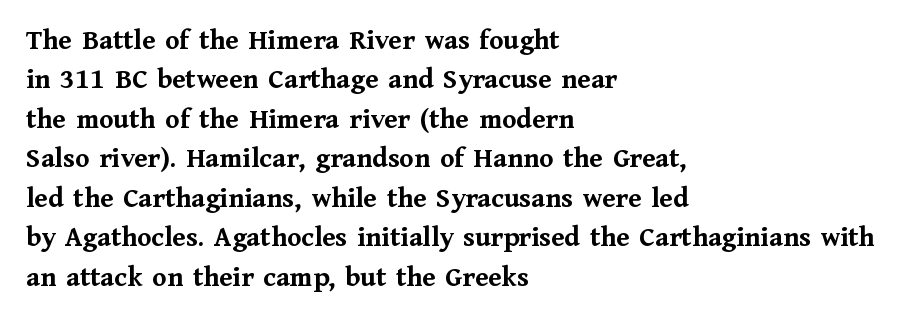
The image shows 29 px semibold serif type, upright; set left-aligned, normal line spacing (1.36x), normal letter spacing, not underlined; medium stroke contrast and a medium x-height.
